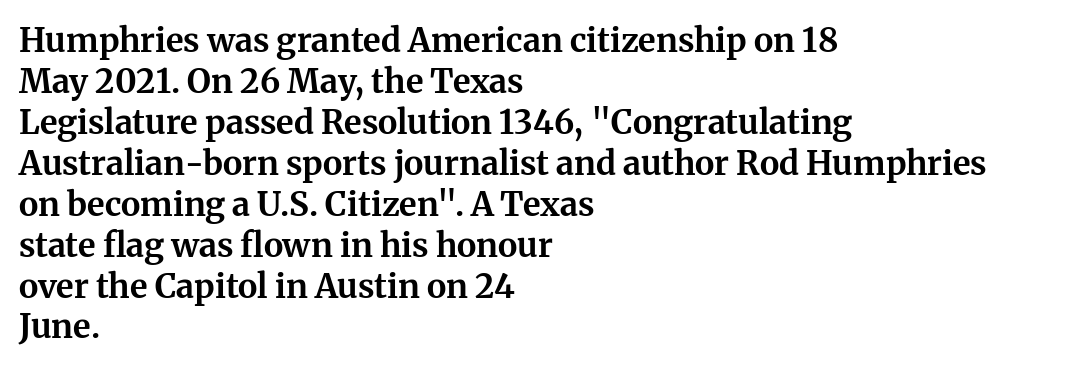
The words here are not underlined. You could not count columns in this text — the font is proportionally spaced. This is serif lettering, the kind often seen in printed books. Italic: no, the glyphs are upright roman.
